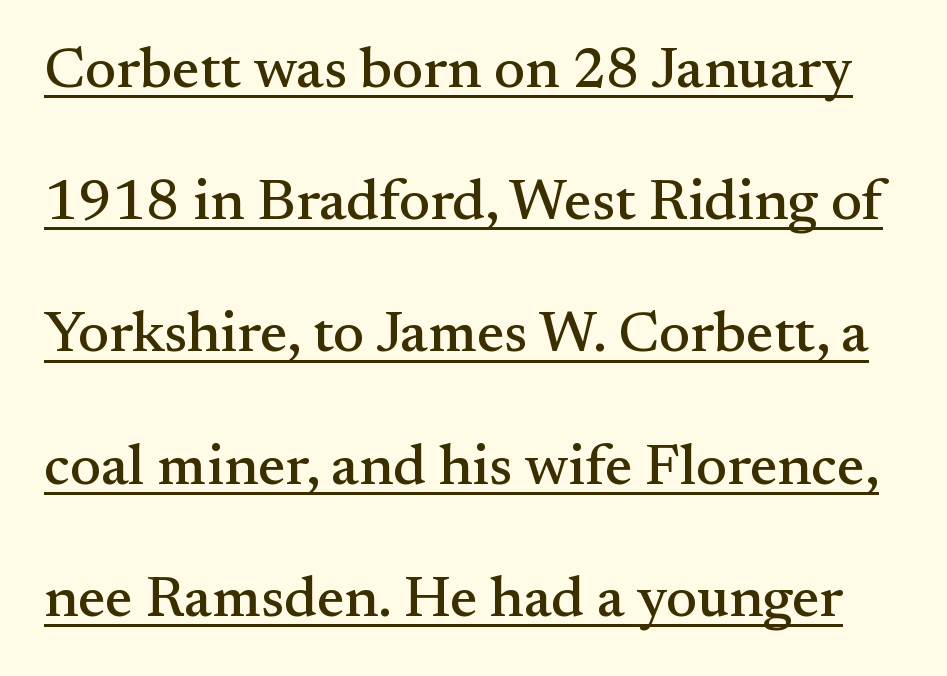
The image shows 58 px serif type, upright; set loose line spacing (2.28x), normal letter spacing, underlined; medium stroke contrast and a small x-height.
